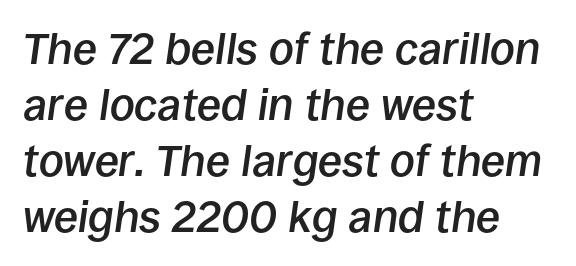
The image shows 44 px semibold type, italic (leaning right); set left-aligned, normal line spacing (1.27x), normal letter spacing, not underlined; low stroke contrast and a large x-height.
